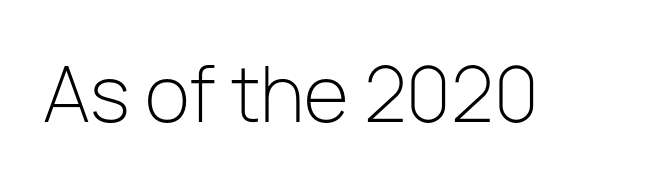
The image shows 74 px light sans-serif type, upright; set normal letter spacing, not underlined; low stroke contrast and a medium x-height.
